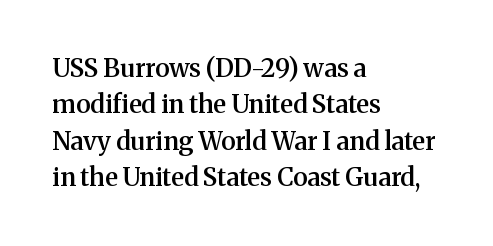
The image shows 25 px text type, upright; set left-aligned, normal line spacing (1.46x), normal letter spacing, not underlined.
